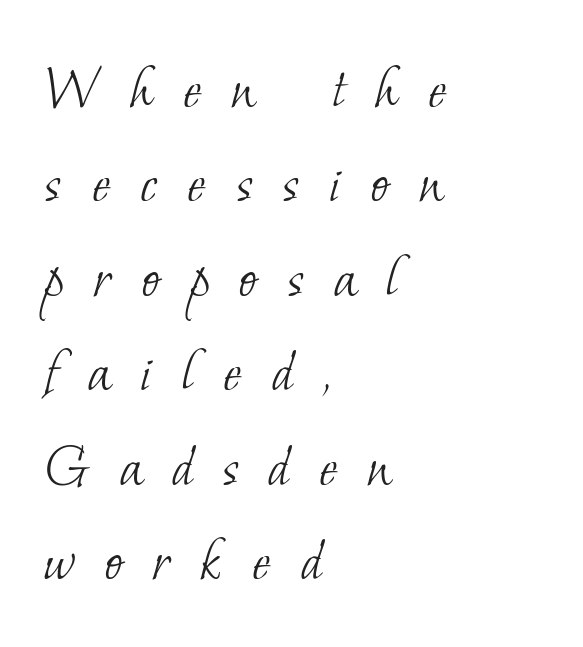
Q: Is the text bold? A: No.
Q: Is the typeface a serif or a sans-serif typeface? A: Serif.
Q: Is the text underlined? A: No.
Q: How is the paragraph aligned? A: Left-aligned.
Q: Is the spacing between letters normal or unusually wide? A: Unusually wide.
Q: Is the spacing between lines tight, normal or loose? A: Normal.
Q: Width (condensed, normal, or wide)? A: Normal.
Q: Stroke contrast? A: Low.
Q: x-height? A: Small.
Q: Monospaced? A: No.
